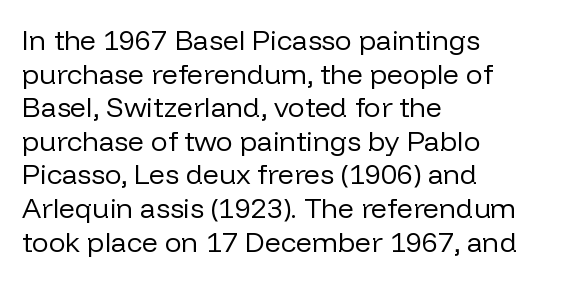
{"serif": "no", "italic": "no", "bold": "no", "weight": "regular", "width": "normal", "stroke_contrast": "low", "x_height": "medium", "monospaced": "no", "underline": "no", "align": "left", "line_spacing_ratio": 1.2, "letter_spacing": "normal", "letter_spacing_em": 0.0, "glyph_px": 28}
